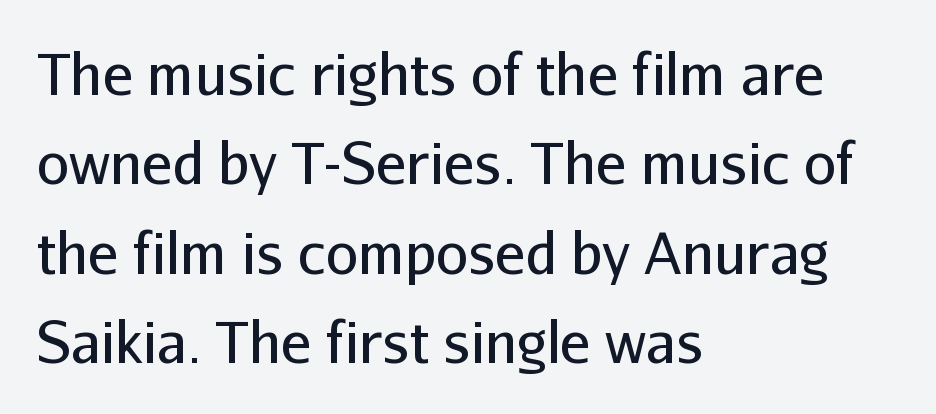
The image shows 57 px regular-weight sans-serif type, upright; set left-aligned, normal line spacing (1.57x), normal letter spacing, not underlined; low stroke contrast and a medium x-height.
